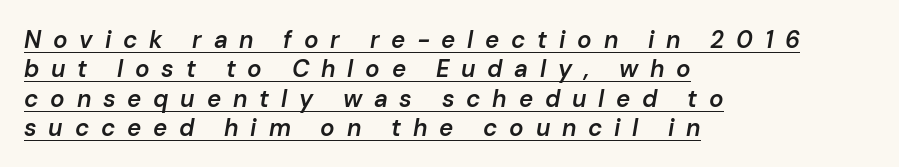
Notice the strokes are somewhat thickened but not fully heavy: this is a semibold. Style check: oblique. This is underlined copy, the kind a proofreader might mark for attention. Which margin do the lines hug? The left one — the right edge is uneven.
